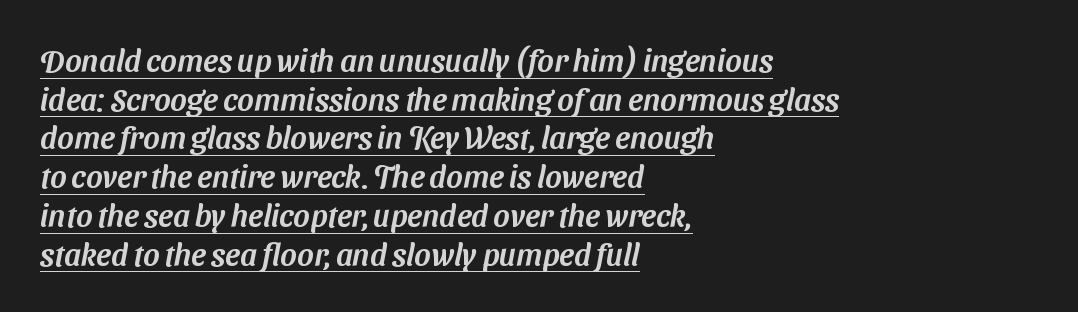
{"serif": "no", "width": "normal", "stroke_contrast": "medium", "x_height": "medium", "monospaced": "no", "underline": "yes", "align": "left", "line_spacing": "normal", "line_spacing_ratio": 1.25, "letter_spacing": "normal", "letter_spacing_em": 0.0, "glyph_px": 31}
